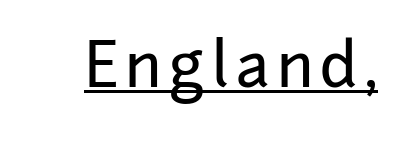
{"serif": "no", "italic": "no", "width": "normal", "stroke_contrast": "low", "x_height": "medium", "monospaced": "no", "underline": "yes", "glyph_px": 60}
